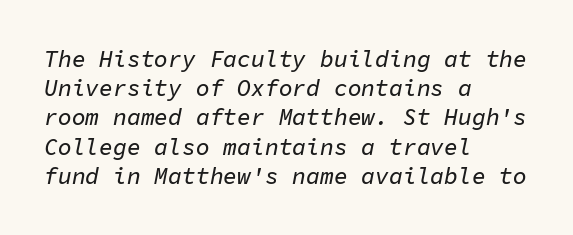
The image shows 23 px text type, italic (leaning right); set left-aligned, normal line spacing (1.27x), normal letter spacing, not underlined.
